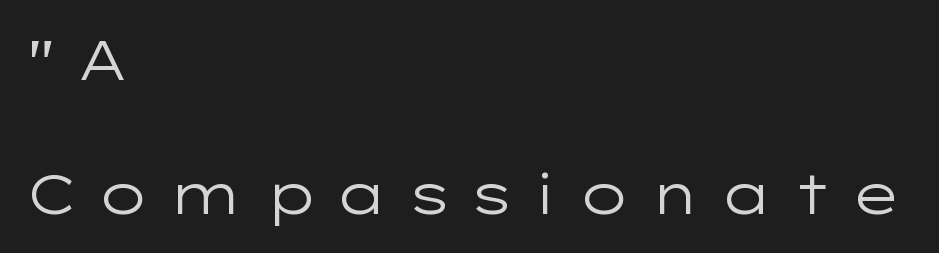
These glyphs show unthickened strokes, regular width or finer. The characters display no serif detailing; their extremities are plain. Underline: absent. The passage shown is typed in a proportional face where columns would drift. The typesetter chose a ragged-right arrangement here.
